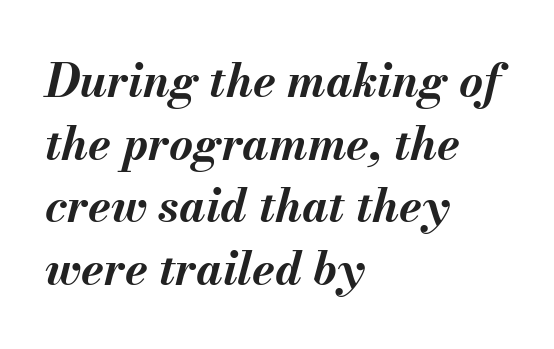
The rendering applies a slant to the glyphs. Evenly set lines give the paragraph a standard silhouette. Line beginnings align vertically; line endings do not. The rendering uses a bold face; every stroke is thick and dark. The passage shown is typed in a proportional face where columns would drift.
